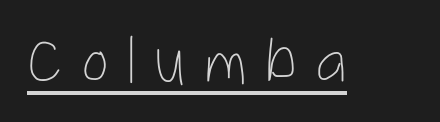
Is this a fixed-width face? No — the glyphs have proportional, varying widths. Unlike italic type, these characters show no tilt at all. The horizontal fit of the characters is loose and conspicuously gappy. Letters have the restrained weight of plain body copy at most. In designer terms, the underline attribute is active on this setting.
